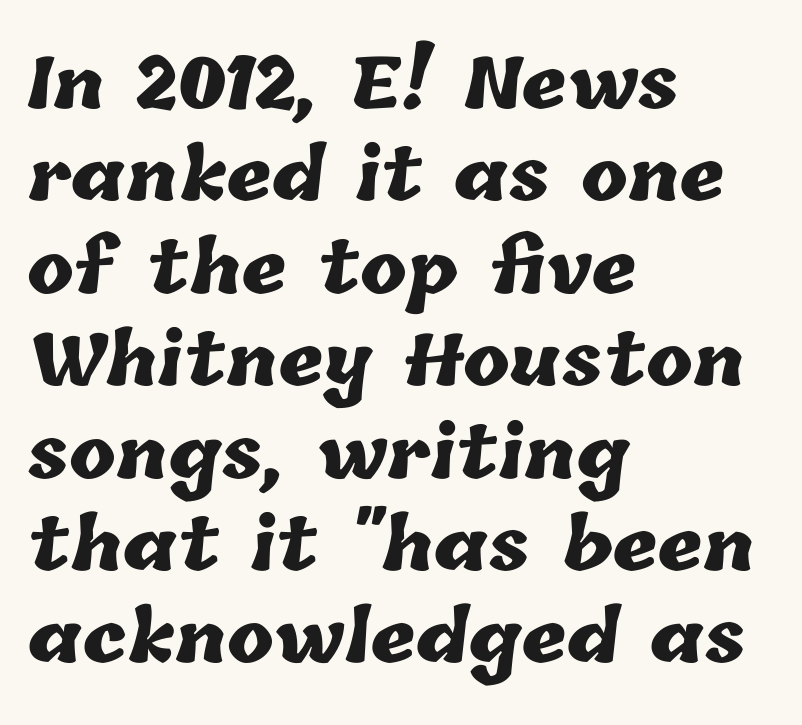
{"bold": "yes", "weight": "heavy", "width": "normal", "stroke_contrast": "low", "x_height": "medium", "monospaced": "no", "underline": "no", "align": "left", "line_spacing": "normal", "line_spacing_ratio": 1.32, "letter_spacing": "normal", "letter_spacing_em": 0.0, "glyph_px": 70}
